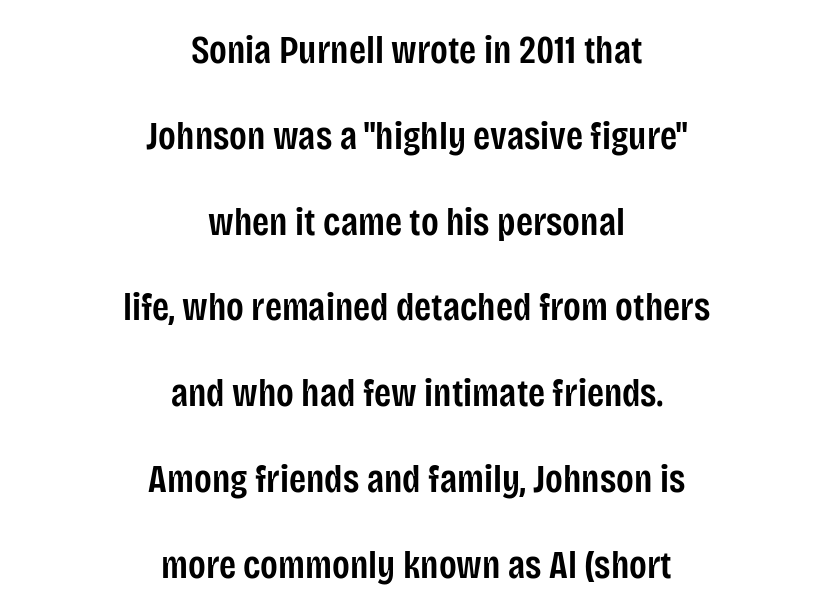
{"serif": "no", "italic": "no", "bold": "semi", "weight": "semibold", "width": "condensed", "stroke_contrast": "low", "x_height": "large", "monospaced": "no", "underline": "no", "align": "center", "line_spacing": "loose", "line_spacing_ratio": 2.2, "letter_spacing": "normal", "letter_spacing_em": 0.0, "glyph_px": 39}
